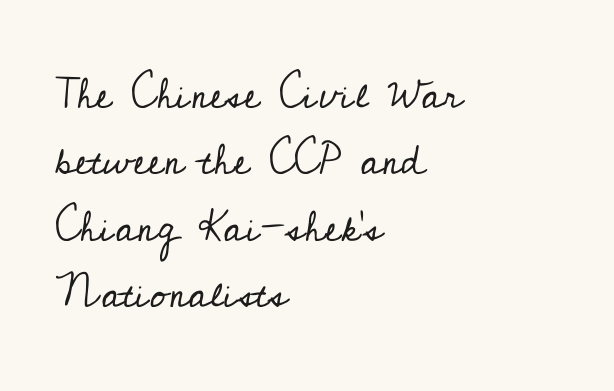
The letters look calm and open, with moderate or lighter stems. Check where the strokes stop: tiny serifs finish them off. Looks like regular typesetting: each glyph gets only the width it needs. Horizontal alignment here is leftward, the default for most running prose.
